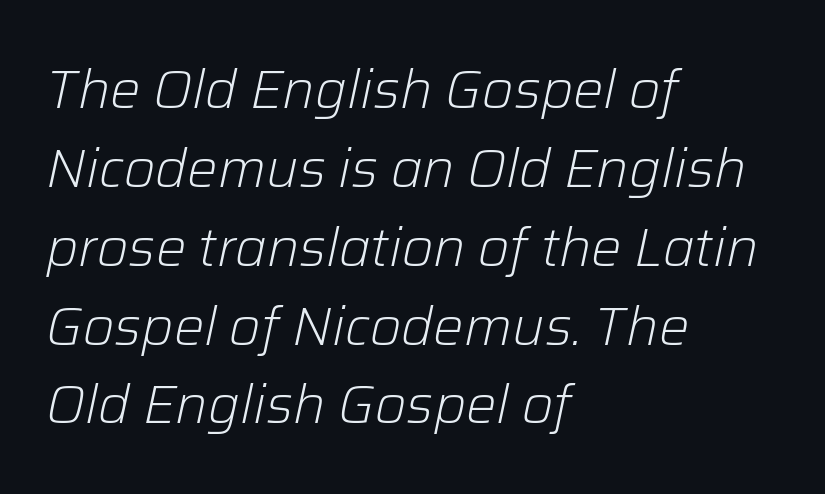
{"italic": "yes", "lean": "right", "slant_degrees": 12, "bold": "no", "weight": "light", "width": "normal", "stroke_contrast": "low", "x_height": "medium", "monospaced": "no", "underline": "no", "align": "left", "line_spacing": "normal", "line_spacing_ratio": 1.46, "letter_spacing": "normal", "letter_spacing_em": 0.0, "glyph_px": 54}
